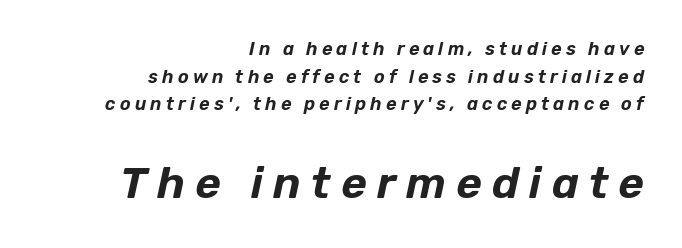
The image shows 44 px text type, italic (leaning right); set right-aligned, normal line spacing (1.54x), unusually wide letter spacing (+0.23 em), not underlined; the second (bottom) block is 2.44x larger; low stroke contrast and a medium x-height.
